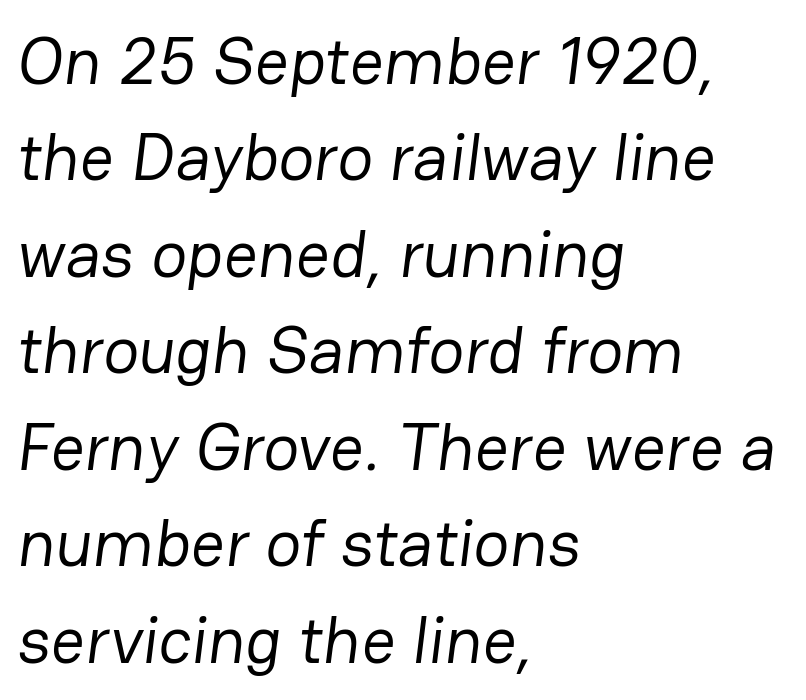
The image shows 67 px regular-weight sans-serif type; set left-aligned, normal line spacing (1.44x), normal letter spacing, not underlined; low stroke contrast and a medium x-height.
